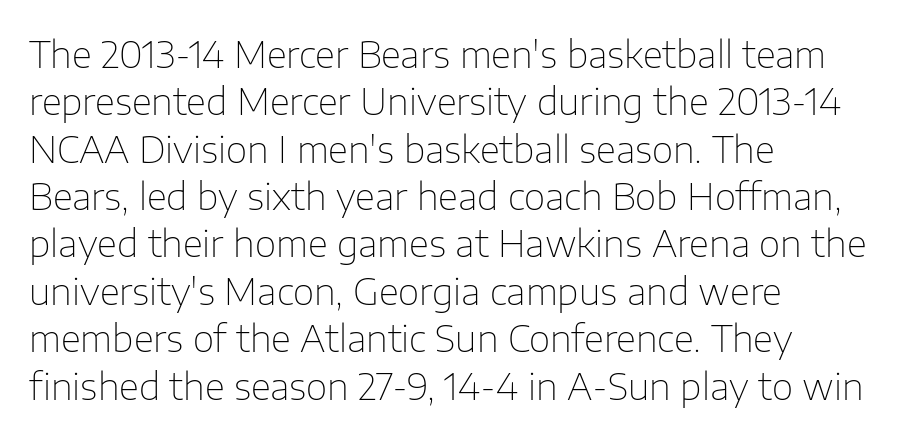
The image shows 37 px thin sans-serif type, upright; set left-aligned, normal line spacing (1.28x), normal letter spacing, not underlined; low stroke contrast and a medium x-height.
